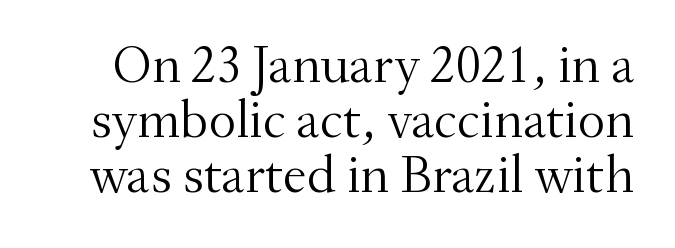
The image shows 54 px light serif type, upright; set tight line spacing (1.02x), normal letter spacing, not underlined; medium stroke contrast and a small x-height.
